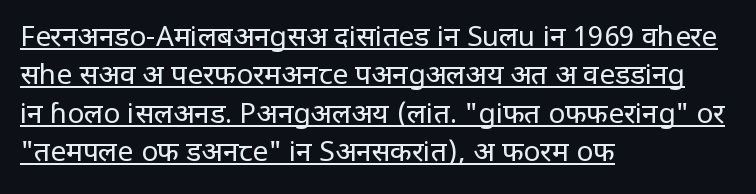
Posture: vertical. Reading down the block, your eye returns to a fixed left position each line. Think of a printed novel: that variable character pitch is what you see here. The typeface chosen for these lines omits serifs.
